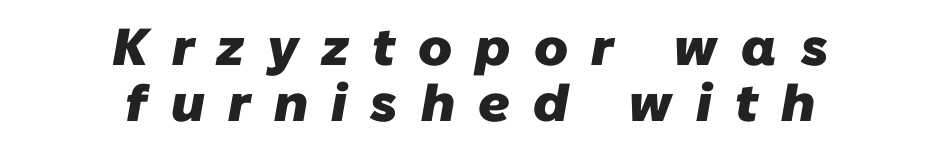
The image shows 52 px heavy sans-serif type; set centered, tight line spacing (1.07x), unusually wide letter spacing (+0.45 em), not underlined; low stroke contrast and a medium x-height.
